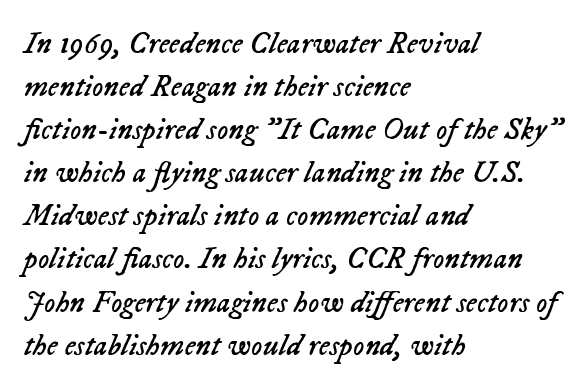
{"italic": "yes", "lean": "right", "slant_degrees": 23, "bold": "no", "weight": "regular", "width": "normal", "stroke_contrast": "low", "x_height": "medium", "monospaced": "no", "underline": "no", "align": "left", "line_spacing": "normal", "line_spacing_ratio": 1.39, "letter_spacing": "normal", "letter_spacing_em": 0.0, "glyph_px": 31}
